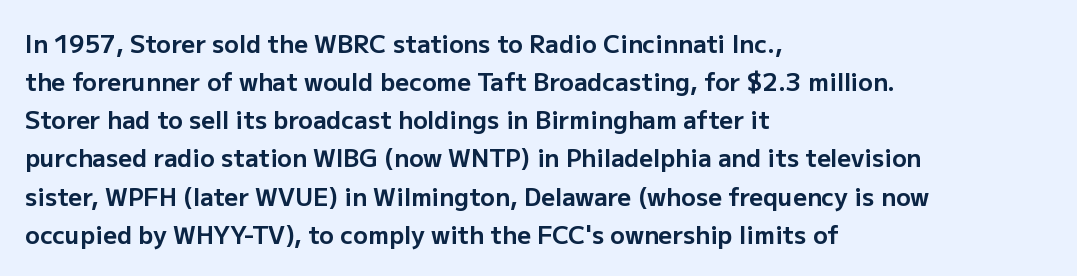
Q: Is the text bold? A: Yes.
Q: Is the text italic (slanted)? A: No, it is upright.
Q: Is the text underlined? A: No.
Q: How is the paragraph aligned? A: Left-aligned.
Q: Is the spacing between letters normal or unusually wide? A: Normal.
Q: Is the spacing between lines tight, normal or loose? A: Normal.
